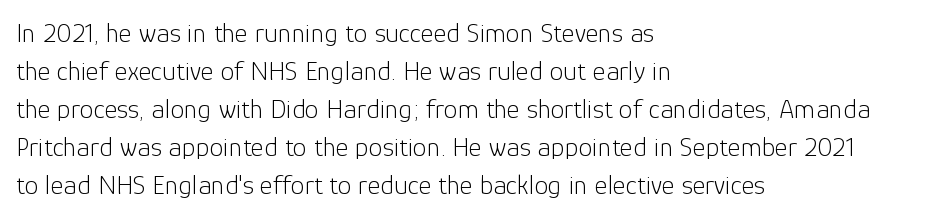
The image shows 28 px light sans-serif type, upright; set left-aligned, normal line spacing (1.36x), normal letter spacing, not underlined; low stroke contrast and a medium x-height.
